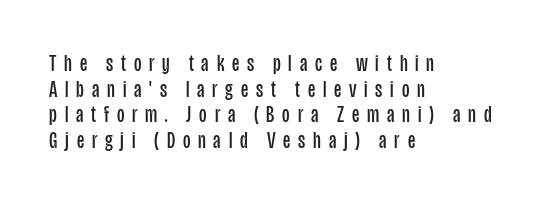
Q: Is the text bold? A: No.
Q: Is the text italic (slanted)? A: No, it is upright.
Q: Is the text underlined? A: No.
Q: How is the paragraph aligned? A: Left-aligned.
Q: Is the spacing between letters normal or unusually wide? A: Unusually wide.
Q: Is the spacing between lines tight, normal or loose? A: Tight.
